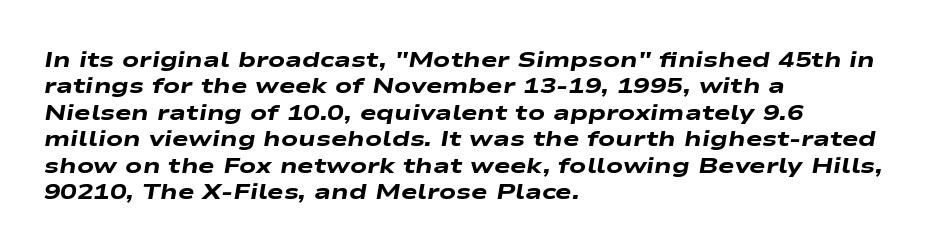
Q: Is the text bold? A: Yes.
Q: Is the text italic (slanted)? A: Yes, it leans right by about 9 degrees.
Q: Is the text underlined? A: No.
Q: How is the paragraph aligned? A: Left-aligned.
Q: Is the spacing between letters normal or unusually wide? A: Normal.
